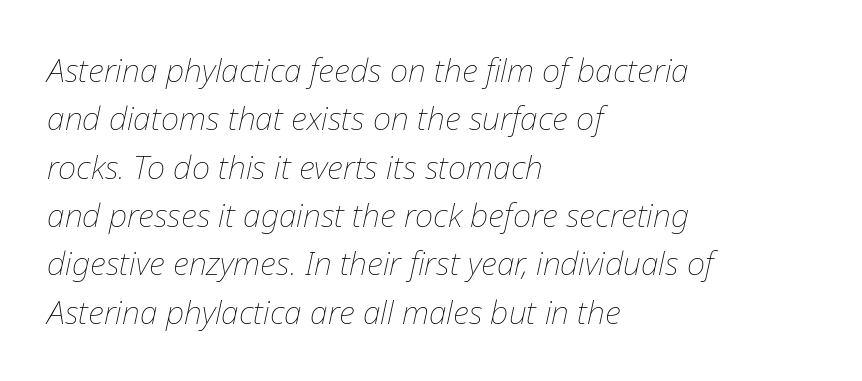
Q: Is the text bold? A: No.
Q: Is the text italic (slanted)? A: Yes, it leans right by about 12 degrees.
Q: Is the text underlined? A: No.
Q: How is the paragraph aligned? A: Left-aligned.
Q: Is the spacing between letters normal or unusually wide? A: Normal.
Q: Is the spacing between lines tight, normal or loose? A: Normal.
Q: Width (condensed, normal, or wide)? A: Normal.
Q: Stroke contrast? A: Low.
Q: x-height? A: Medium.
Q: Monospaced? A: No.
